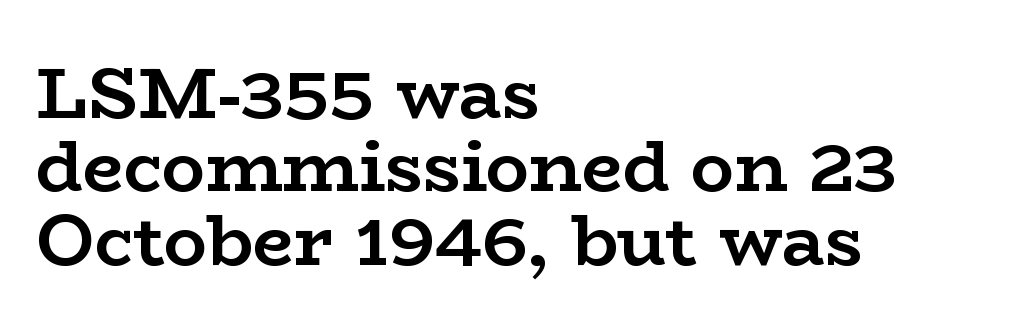
{"serif": "yes", "italic": "no", "bold": "yes", "weight": "semibold", "width": "wide", "stroke_contrast": "low", "x_height": "medium", "monospaced": "no", "underline": "no", "align": "left", "line_spacing": "tight", "line_spacing_ratio": 1.02, "letter_spacing": "normal", "letter_spacing_em": 0.0, "glyph_px": 72}
